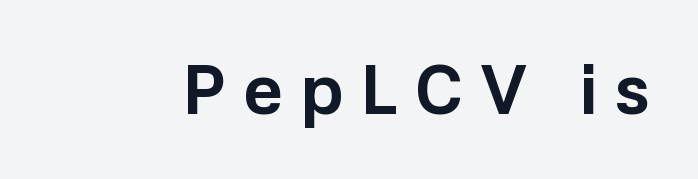
{"serif": "no", "italic": "no", "bold": "yes", "weight": "bold", "width": "normal", "stroke_contrast": "low", "x_height": "medium", "monospaced": "no", "underline": "no", "letter_spacing": "wide", "letter_spacing_em": 0.25, "glyph_px": 69}
